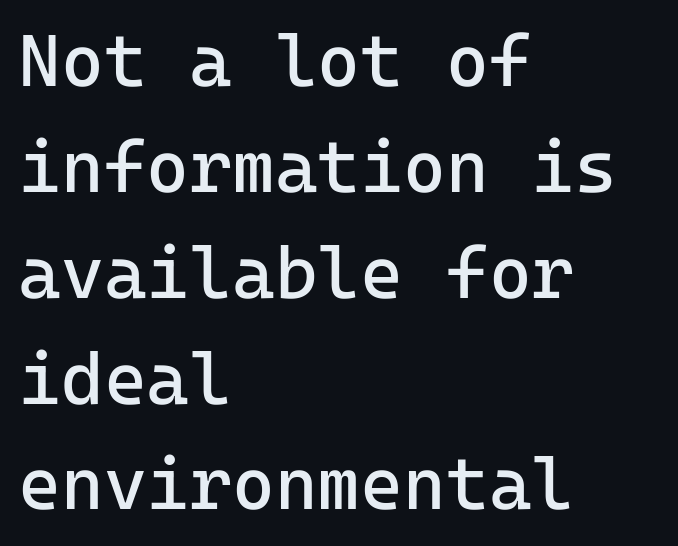
{"serif": "no", "italic": "no", "bold": "no", "weight": "regular", "width": "normal", "stroke_contrast": "low", "x_height": "medium", "monospaced": "yes", "underline": "no", "align": "left", "line_spacing": "normal", "line_spacing_ratio": 1.45, "letter_spacing": "normal", "letter_spacing_em": 0.0, "glyph_px": 73}
